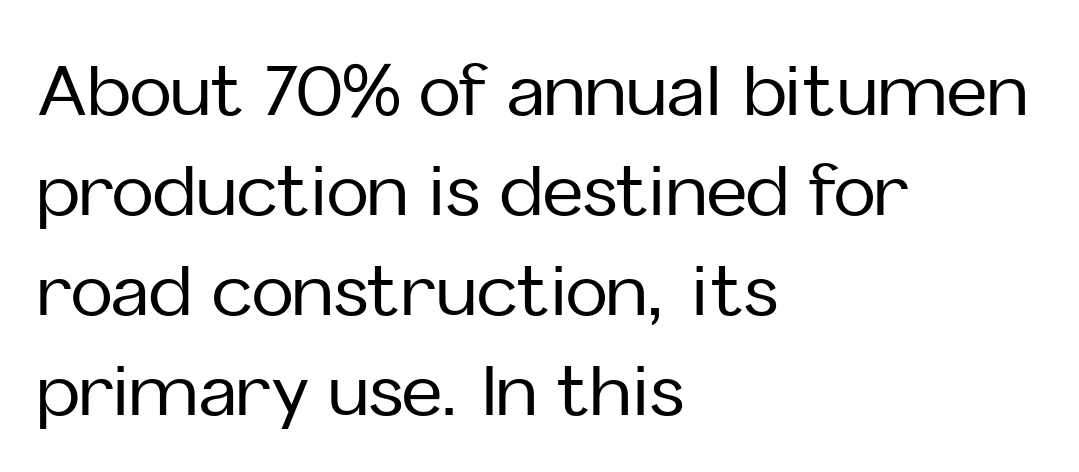
The image shows 70 px sans-serif type, upright; set left-aligned, normal line spacing (1.43x), normal letter spacing, not underlined; low stroke contrast and a medium x-height.
